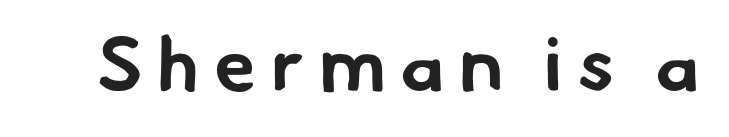
Q: Is the text bold? A: Yes.
Q: Is the typeface a serif or a sans-serif typeface? A: Sans-serif.
Q: Is the text underlined? A: No.
Q: Width (condensed, normal, or wide)? A: Normal.
Q: Stroke contrast? A: Low.
Q: x-height? A: Small.
Q: Monospaced? A: No.
